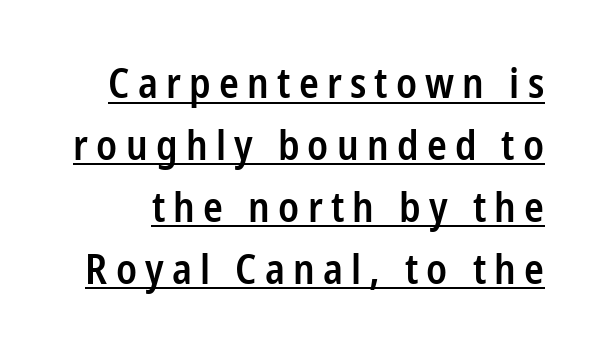
Q: Is the text bold? A: Semi-bold.
Q: Is the text italic (slanted)? A: No, it is upright.
Q: Is the typeface a serif or a sans-serif typeface? A: Sans-serif.
Q: Is the text underlined? A: Yes.
Q: Is the spacing between letters normal or unusually wide? A: Unusually wide.
Q: Is the spacing between lines tight, normal or loose? A: Normal.
Q: Width (condensed, normal, or wide)? A: Condensed.
Q: Stroke contrast? A: Low.
Q: x-height? A: Medium.
Q: Monospaced? A: No.
